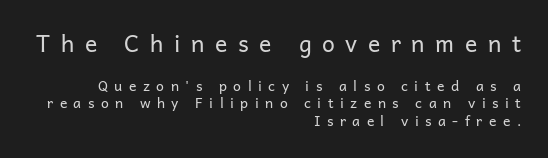
The image shows 23 px text type, upright; set right-aligned, normal line spacing (1.27x), unusually wide letter spacing (+0.46 em), not underlined; the first (top) block is 1.64x larger.
